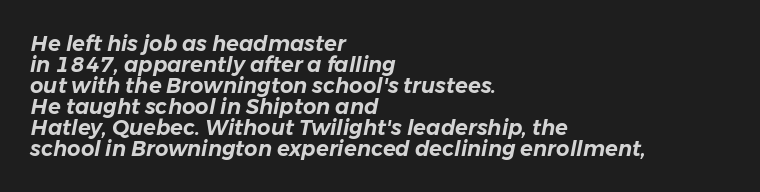
The image shows 21 px text type, italic (leaning right); set left-aligned, tight line spacing (1.0x), normal letter spacing, not underlined.
